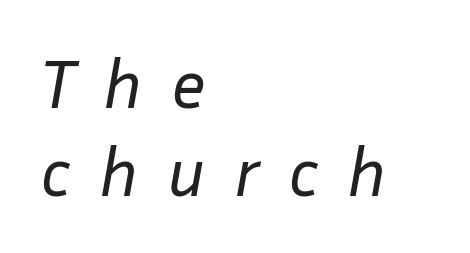
This sample uses an oblique cut, with every glyph tilted off the vertical. Just letters on the line, the space beneath them empty. There is plenty of visible air inserted between adjacent glyphs. This is not heavy type; no bold has been used. Compared with typical paragraphs, the rows here are spaced about the same. A typesetter would call this proportional, since set widths differ per character.
